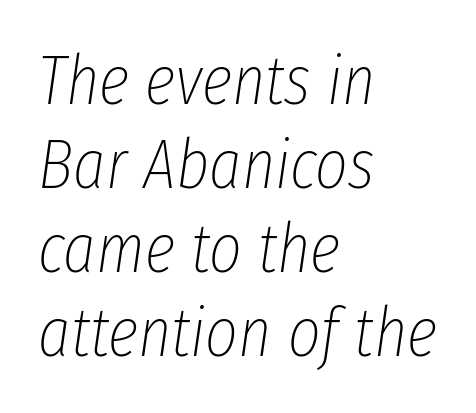
{"italic": "yes", "lean": "right", "slant_degrees": 8, "bold": "no", "weight": "thin", "width": "condensed", "stroke_contrast": "low", "x_height": "medium", "monospaced": "no", "underline": "no", "align": "left", "line_spacing_ratio": 1.2, "letter_spacing": "normal", "letter_spacing_em": 0.0, "glyph_px": 70}
